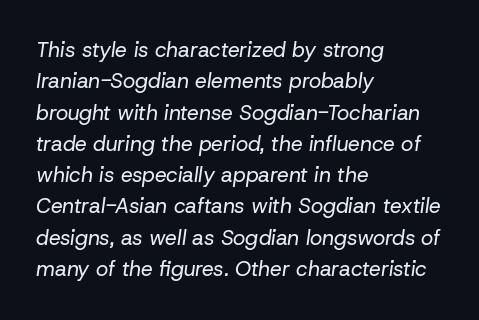
Q: Is the text bold? A: No.
Q: Is the text italic (slanted)? A: Yes, it leans right by about 8 degrees.
Q: Is the text underlined? A: No.
Q: How is the paragraph aligned? A: Left-aligned.
Q: Is the spacing between letters normal or unusually wide? A: Normal.
Q: Is the spacing between lines tight, normal or loose? A: Normal.
